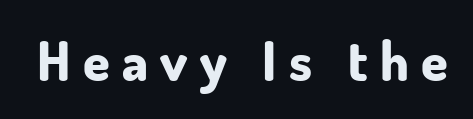
Q: Is the text bold? A: Yes.
Q: Is the text italic (slanted)? A: No, it is upright.
Q: Is the typeface a serif or a sans-serif typeface? A: Sans-serif.
Q: Is the text underlined? A: No.
Q: Is the spacing between letters normal or unusually wide? A: Unusually wide.
Q: Width (condensed, normal, or wide)? A: Normal.
Q: Stroke contrast? A: Low.
Q: x-height? A: Small.
Q: Monospaced? A: No.
